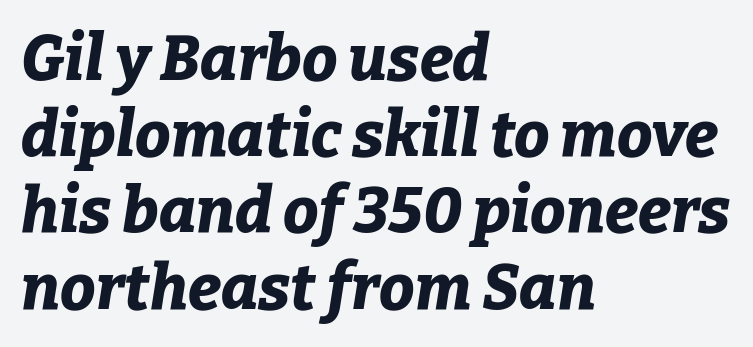
Q: Is the text bold? A: Yes.
Q: Is the text italic (slanted)? A: Yes, it leans right by about 9 degrees.
Q: Is the text underlined? A: No.
Q: How is the paragraph aligned? A: Left-aligned.
Q: Is the spacing between letters normal or unusually wide? A: Normal.
Q: Width (condensed, normal, or wide)? A: Normal.
Q: Stroke contrast? A: Low.
Q: x-height? A: Medium.
Q: Monospaced? A: No.
